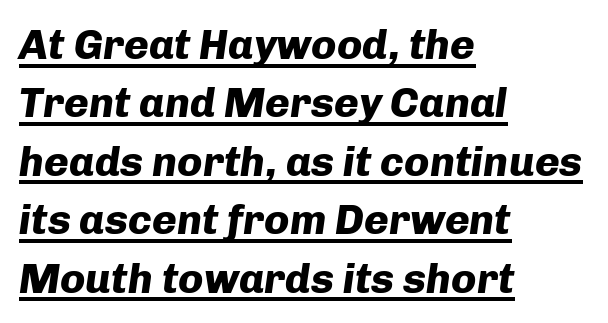
Q: Is the text bold? A: Yes.
Q: Is the text italic (slanted)? A: Yes, it leans right by about 8 degrees.
Q: Is the text underlined? A: Yes.
Q: How is the paragraph aligned? A: Left-aligned.
Q: Is the spacing between letters normal or unusually wide? A: Normal.
Q: Is the spacing between lines tight, normal or loose? A: Normal.
Q: Width (condensed, normal, or wide)? A: Normal.
Q: Stroke contrast? A: Low.
Q: x-height? A: Medium.
Q: Monospaced? A: No.
